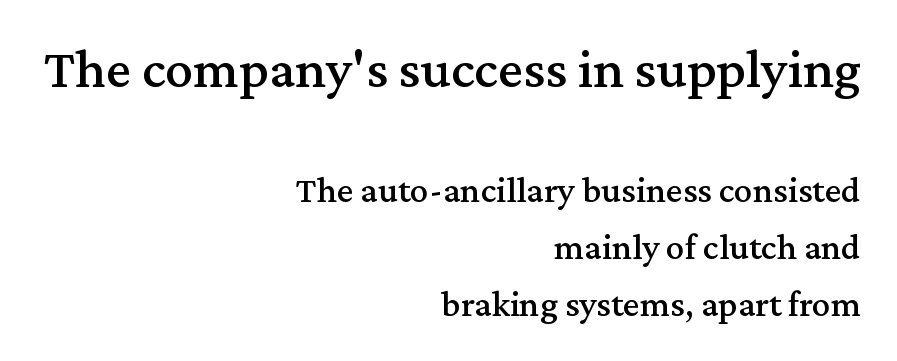
Q: Is the text italic (slanted)? A: No, it is upright.
Q: Is the typeface a serif or a sans-serif typeface? A: Serif.
Q: Is the text underlined? A: No.
Q: How is the paragraph aligned? A: Right-aligned.
Q: Is the spacing between letters normal or unusually wide? A: Normal.
Q: Is the spacing between lines tight, normal or loose? A: Normal.
Q: Which block of text is set in a larger size, the first (top) or the second (bottom)? A: The first (top) one.
Q: Width (condensed, normal, or wide)? A: Normal.
Q: Stroke contrast? A: Medium.
Q: x-height? A: Medium.
Q: Monospaced? A: No.
